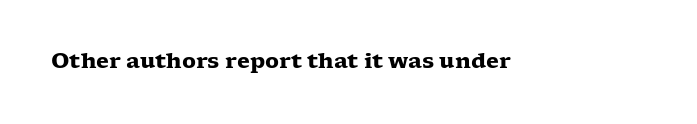
{"italic": "no", "bold": "yes", "underline": "no", "letter_spacing": "normal", "letter_spacing_em": 0.0, "glyph_px": 21}
